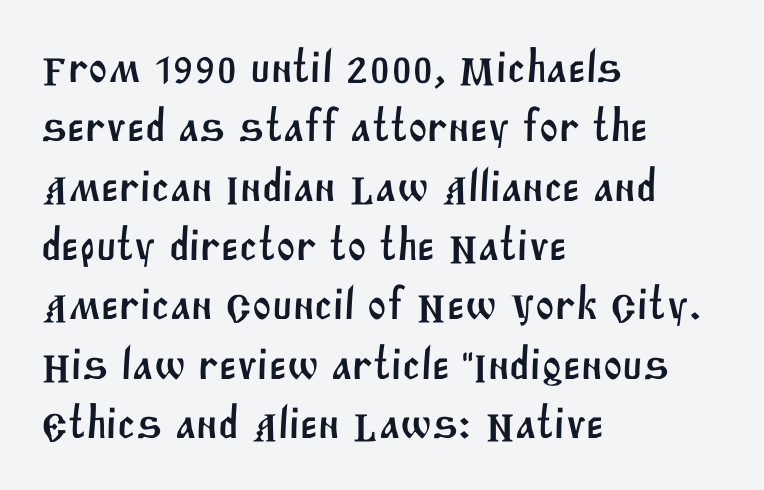
The image shows 46 px sans-serif type; set left-aligned, normal line spacing (1.29x), normal letter spacing, not underlined; medium stroke contrast and a large x-height.
